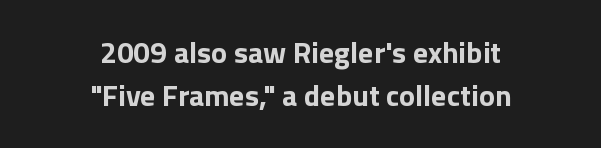
These lines are rendered in a variable-pitch font. The glyphs in this specimen are sans serif. In terms of weight, the rendering is a true, heavy bold. Underline: absent. The rendering positions every line midway between the sides.
